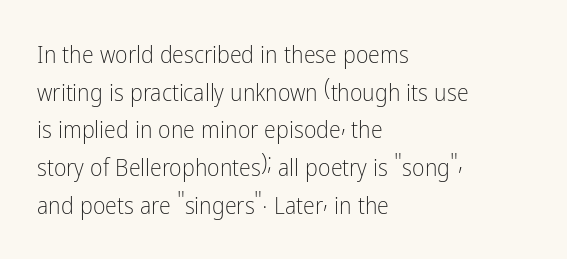
{"italic": "no", "bold": "no", "underline": "no", "align": "left", "line_spacing": "normal", "line_spacing_ratio": 1.57, "letter_spacing": "normal", "letter_spacing_em": 0.0, "glyph_px": 24}
